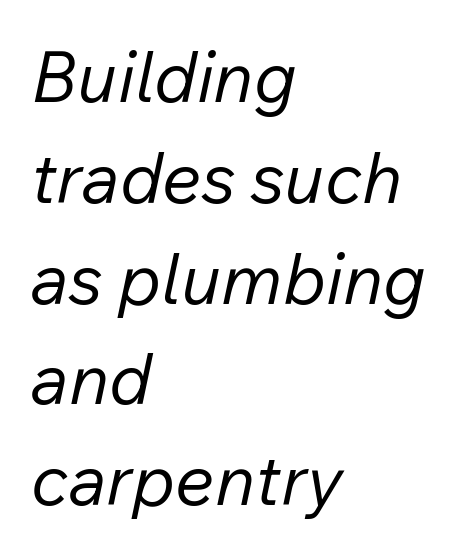
This rendering leaves character spacing at its baseline value. If you measured baseline to baseline, you'd find a middling distance. A clean baseline with only descenders dipping below it. The text block is weighted toward the left margin, trailing off unevenly rightward. The rendering applies a slant to the glyphs.
